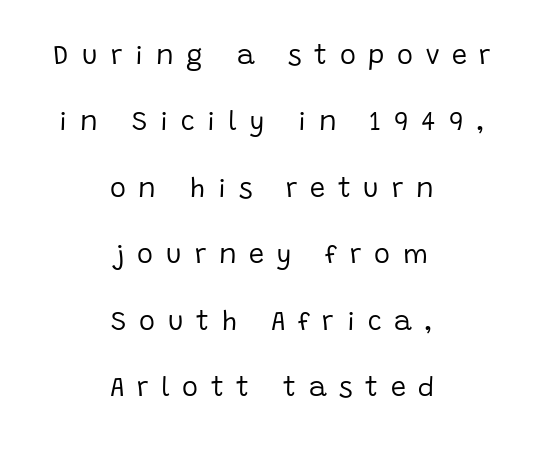
You can tell it's not italic because the verticals are truly vertical. Honestly, the letter spacing is so wide it's the main thing you notice. Heft: none added — not bold. In terms of leading, this rendering errs on the spacious side. Underline: absent. Compared with a flush-left layout, this one balances lines on the center instead.
